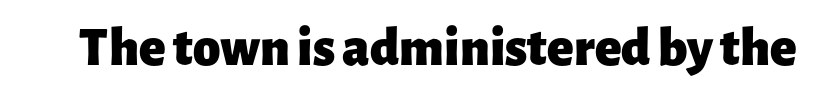
Q: Is the text bold? A: Yes.
Q: Is the text italic (slanted)? A: No, it is upright.
Q: Is the typeface a serif or a sans-serif typeface? A: Sans-serif.
Q: Is the text underlined? A: No.
Q: Is the spacing between letters normal or unusually wide? A: Normal.
Q: Width (condensed, normal, or wide)? A: Normal.
Q: Stroke contrast? A: Low.
Q: x-height? A: Medium.
Q: Monospaced? A: No.
